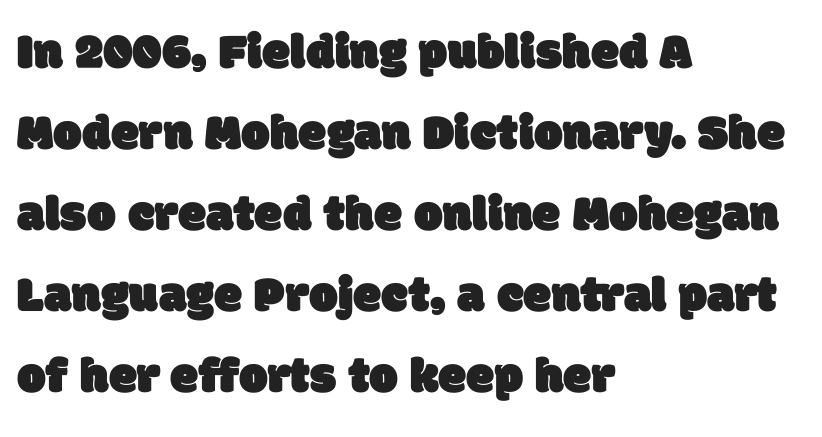
Rows of type keep a routine distance in the vertical direction. The rendering uses natural spacing where letterforms have individual widths. The letters sit at their default tracking, neither squeezed nor spread. The space beneath each line is pristine and unruled. The lines in this sample share a left origin and differ only in where they stop. A typesetter would label this face a sans.
